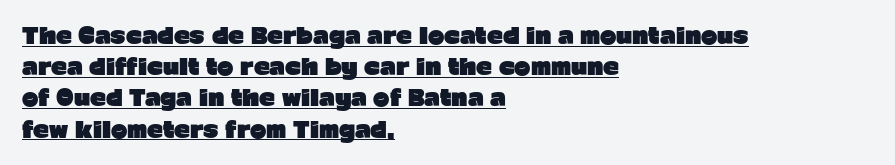
The image shows 22 px bold type, upright; set left-aligned, normal line spacing (1.42x), normal letter spacing, underlined.
